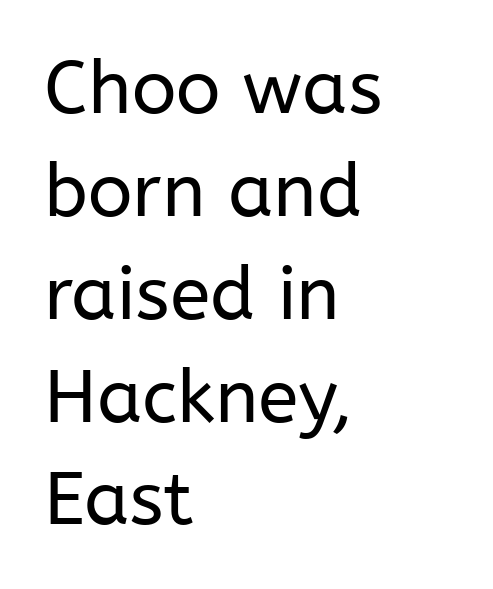
Short note: letters normally spaced. A typesetter would call this proportional, since set widths differ per character. The characters display no serif detailing; their extremities are plain. Whoever set this chose a conventional vertical rhythm.
